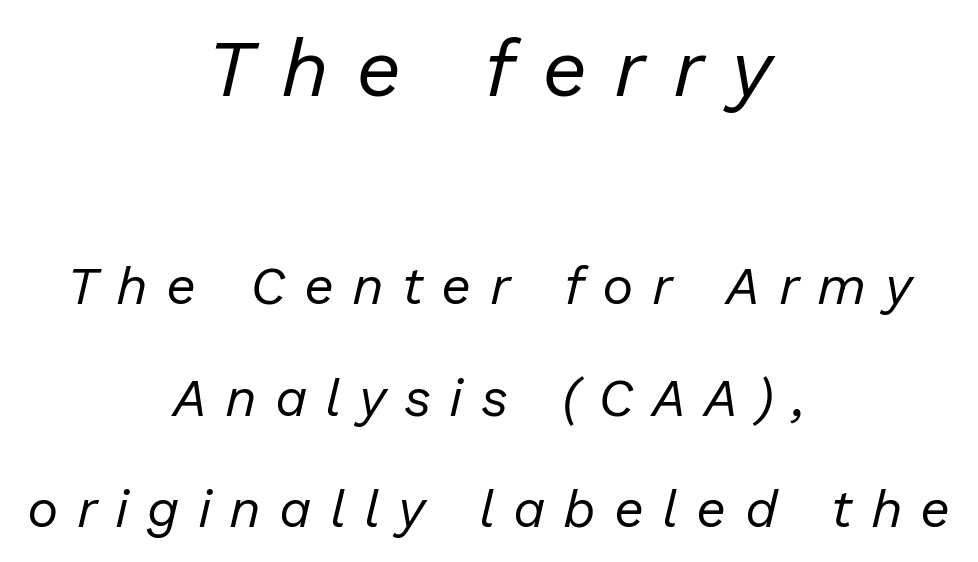
Q: Is the text bold? A: No.
Q: Is the text italic (slanted)? A: Yes, it leans right by about 13 degrees.
Q: Is the text underlined? A: No.
Q: How is the paragraph aligned? A: Centered.
Q: Is the spacing between letters normal or unusually wide? A: Unusually wide.
Q: Is the spacing between lines tight, normal or loose? A: Loose.
Q: Which block of text is set in a larger size, the first (top) or the second (bottom)? A: The first (top) one.
Q: Width (condensed, normal, or wide)? A: Normal.
Q: Stroke contrast? A: Low.
Q: x-height? A: Medium.
Q: Monospaced? A: No.
